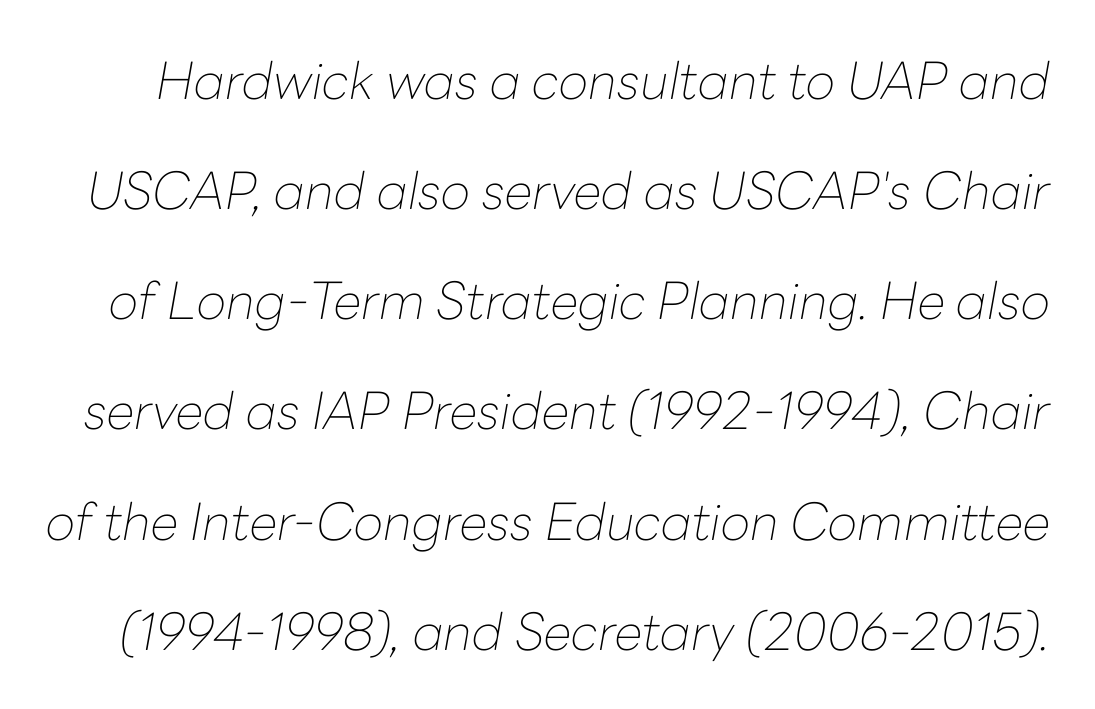
Q: Is the text bold? A: No.
Q: Is the text italic (slanted)? A: Yes, it leans right by about 10 degrees.
Q: Is the text underlined? A: No.
Q: Is the spacing between letters normal or unusually wide? A: Normal.
Q: Is the spacing between lines tight, normal or loose? A: Loose.
Q: Width (condensed, normal, or wide)? A: Normal.
Q: Stroke contrast? A: Low.
Q: x-height? A: Medium.
Q: Monospaced? A: No.
